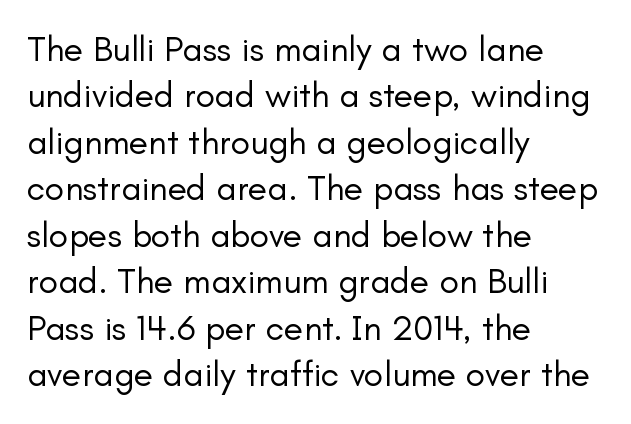
Q: Is the text bold? A: No.
Q: Is the text italic (slanted)? A: No, it is upright.
Q: Is the typeface a serif or a sans-serif typeface? A: Sans-serif.
Q: Is the text underlined? A: No.
Q: How is the paragraph aligned? A: Left-aligned.
Q: Is the spacing between letters normal or unusually wide? A: Normal.
Q: Is the spacing between lines tight, normal or loose? A: Normal.
Q: Width (condensed, normal, or wide)? A: Normal.
Q: Stroke contrast? A: Low.
Q: x-height? A: Small.
Q: Monospaced? A: No.
